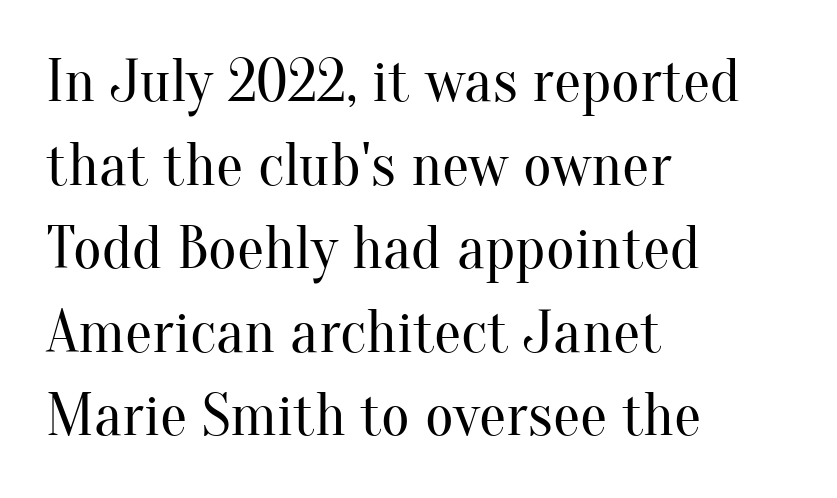
Q: Is the text bold? A: No.
Q: Is the text italic (slanted)? A: No, it is upright.
Q: Is the typeface a serif or a sans-serif typeface? A: Serif.
Q: Is the text underlined? A: No.
Q: How is the paragraph aligned? A: Left-aligned.
Q: Is the spacing between letters normal or unusually wide? A: Normal.
Q: Is the spacing between lines tight, normal or loose? A: Normal.
Q: Width (condensed, normal, or wide)? A: Normal.
Q: Stroke contrast? A: Medium.
Q: x-height? A: Small.
Q: Monospaced? A: No.
